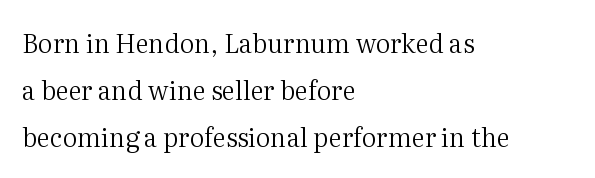
{"italic": "no", "bold": "no", "underline": "no", "align": "left", "line_spacing_ratio": 1.8, "letter_spacing": "normal", "letter_spacing_em": 0.0, "glyph_px": 26}
